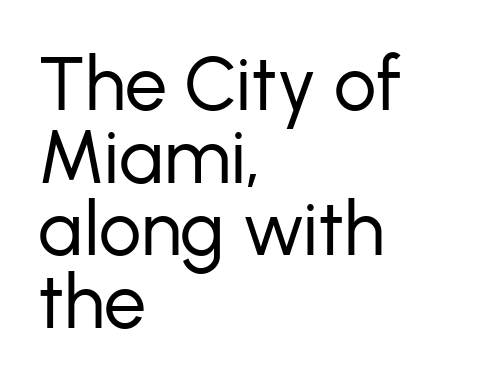
The vertical gap from one line to the next is small. Nothing unusual about the tracking: characters are spaced as the font intends. Think of a printed novel: that variable character pitch is what you see here. The type sits square on the baseline with zero lean. Heft: none added — not bold. The rendering anchors every line to the left-hand side.
